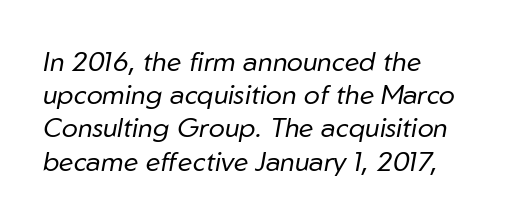
Left-aligned paragraph, ragged on the right. Inter-character spacing is left at the font's built-in metrics. No chunkiness to these letters — they're not bold. The whole block is typeset with a tilt.
